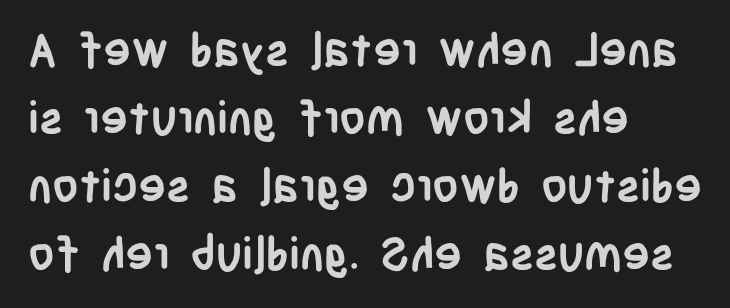
{"serif": "no", "italic": "no", "bold": "yes", "weight": "semibold", "width": "condensed", "stroke_contrast": "low", "x_height": "large", "monospaced": "no", "underline": "no", "align": "left", "line_spacing": "normal", "line_spacing_ratio": 1.48, "letter_spacing": "normal", "letter_spacing_em": 0.0, "glyph_px": 46}
